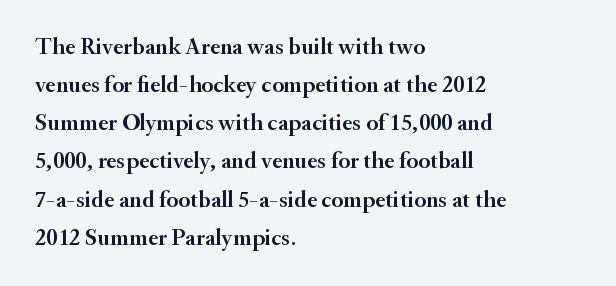
A normal amount of white space separates one row of letters from the next. In terms of letterspacing, this is plain default setting. Quick note: not italic, upright. Only glyphs here, with clear space below each row. Horizontally, the lines are justified to the leading edge only.
